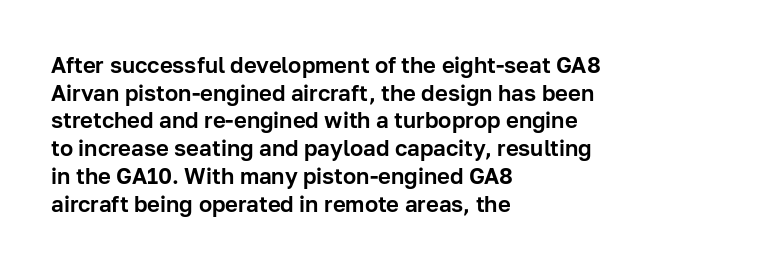
Q: Is the text italic (slanted)? A: No, it is upright.
Q: Is the text underlined? A: No.
Q: How is the paragraph aligned? A: Left-aligned.
Q: Is the spacing between letters normal or unusually wide? A: Normal.
Q: Is the spacing between lines tight, normal or loose? A: Normal.
